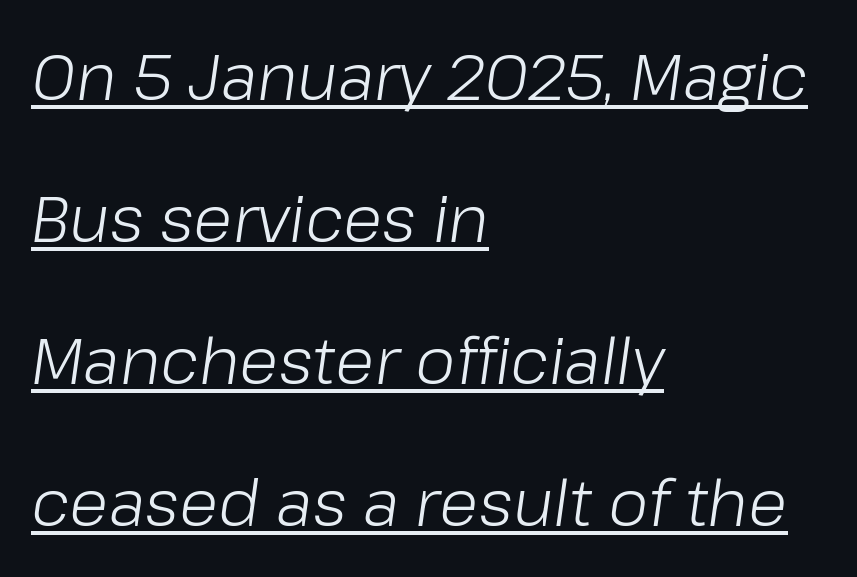
The image shows 64 px light type, italic (leaning right); set left-aligned, loose line spacing (2.22x), normal letter spacing, underlined; low stroke contrast and a medium x-height.
